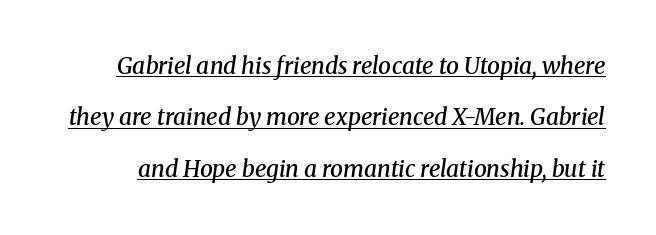
Q: Is the text bold? A: Semi-bold.
Q: Is the text italic (slanted)? A: Yes, it leans right by about 8 degrees.
Q: Is the text underlined? A: Yes.
Q: Is the spacing between letters normal or unusually wide? A: Normal.
Q: Is the spacing between lines tight, normal or loose? A: Loose.
